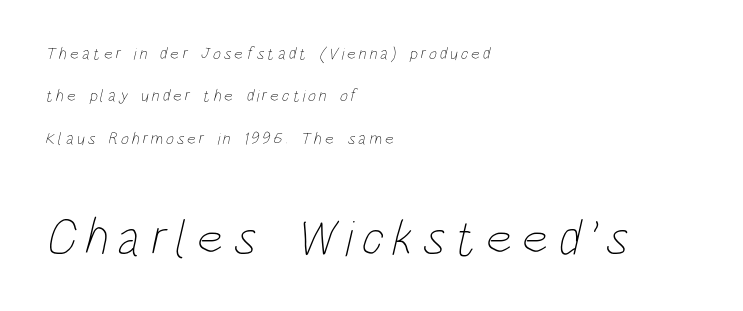
No letter is thick-stroked: the sample isn't bold. A great deal of white space separates one row of letters from the next. Here the designer chose a conventional face with non-uniform glyph widths. Just letters on the line, the space beneath them empty. Look at the glyph heights: the lower group is clearly the bigger setting.
